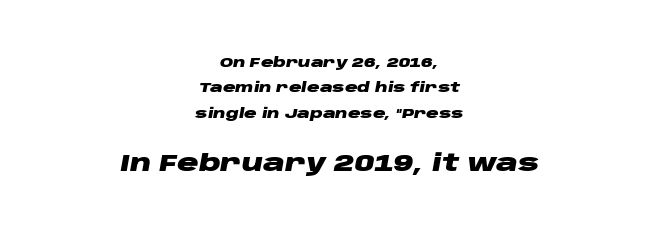
{"italic": "yes", "lean": "right", "slant_degrees": 10, "bold": "yes", "underline": "no", "align": "center", "line_spacing_ratio": 1.82, "letter_spacing": "normal", "letter_spacing_em": 0.0, "larger_block": "second", "size_ratio": 1.71, "glyph_px": 24}
